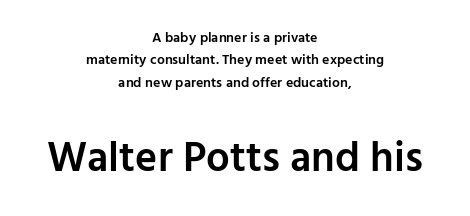
{"serif": "no", "italic": "no", "bold": "semi", "weight": "semibold", "width": "normal", "stroke_contrast": "low", "x_height": "medium", "monospaced": "no", "underline": "no", "align": "center", "line_spacing": "normal", "line_spacing_ratio": 1.6, "letter_spacing": "normal", "letter_spacing_em": 0.0, "larger_block": "second", "size_ratio": 3.0, "glyph_px": 42}
